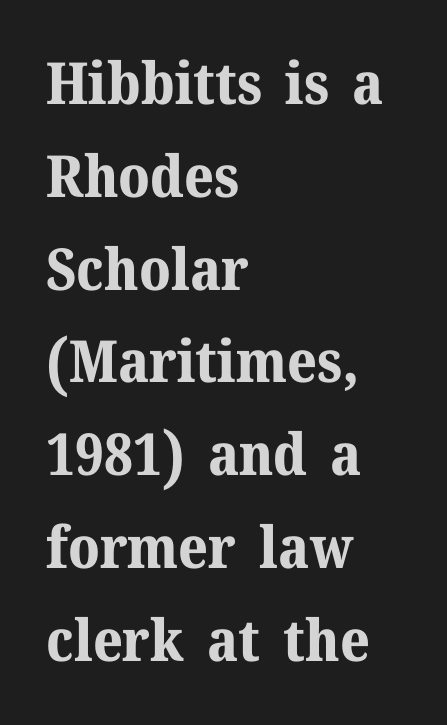
{"serif": "yes", "italic": "no", "bold": "yes", "weight": "bold", "width": "normal", "stroke_contrast": "medium", "x_height": "medium", "monospaced": "no", "underline": "no", "align": "left", "line_spacing": "normal", "line_spacing_ratio": 1.6, "letter_spacing": "normal", "letter_spacing_em": 0.0, "glyph_px": 58}
